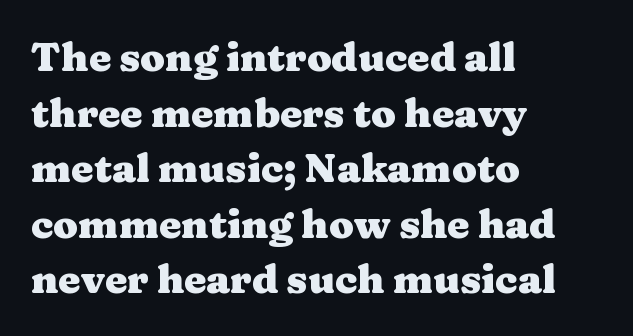
{"serif": "yes", "italic": "no", "bold": "yes", "weight": "heavy", "width": "wide", "stroke_contrast": "medium", "x_height": "medium", "monospaced": "no", "underline": "no", "align": "left", "line_spacing": "normal", "line_spacing_ratio": 1.39, "letter_spacing": "normal", "letter_spacing_em": 0.0, "glyph_px": 40}
